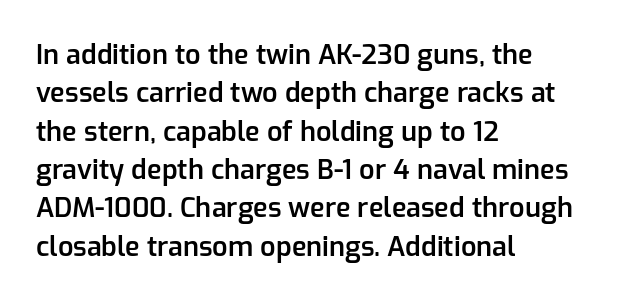
The image shows 27 px text type, upright; set left-aligned, normal line spacing (1.42x), normal letter spacing, not underlined.
